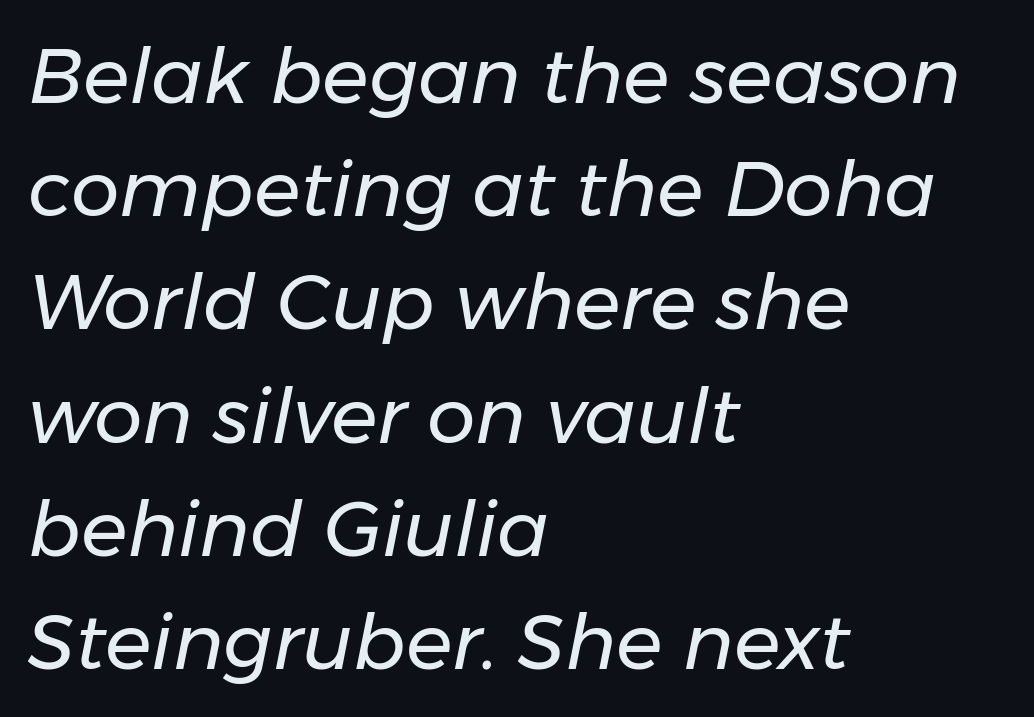
{"italic": "yes", "lean": "right", "slant_degrees": 11, "bold": "no", "weight": "regular", "width": "normal", "stroke_contrast": "low", "x_height": "medium", "monospaced": "no", "underline": "no", "align": "left", "line_spacing": "normal", "line_spacing_ratio": 1.47, "letter_spacing": "normal", "letter_spacing_em": 0.0, "glyph_px": 77}
